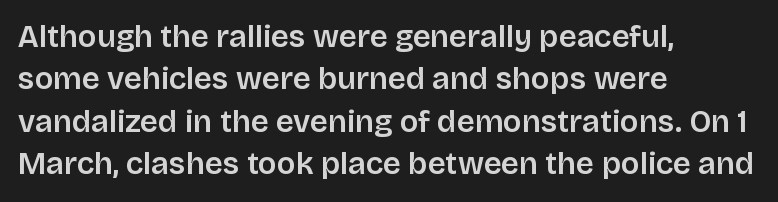
Caption: multi-line text, flush left, ragged right. The letters stand straight up with perfectly vertical stems. No feet cap the strokes, marking this as sans-serif type. Quick note: interline space is typical. The rendering uses natural spacing where letterforms have individual widths. This rendering leaves character spacing at its baseline value.
